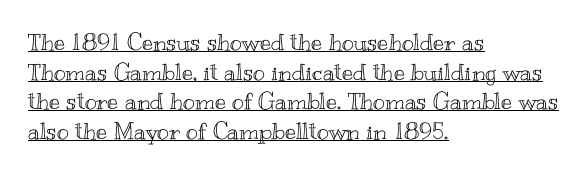
The image shows 23 px text type, upright; set left-aligned, normal line spacing (1.29x), normal letter spacing, underlined.
